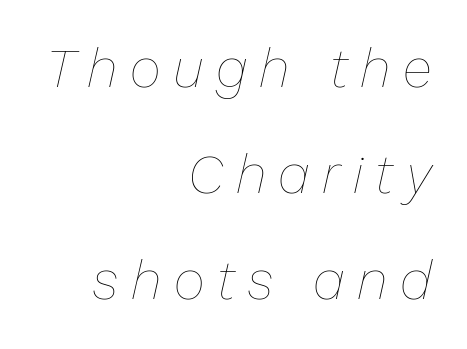
Q: Is the text bold? A: No.
Q: Is the text italic (slanted)? A: Yes, it leans right by about 13 degrees.
Q: Is the text underlined? A: No.
Q: How is the paragraph aligned? A: Right-aligned.
Q: Is the spacing between letters normal or unusually wide? A: Unusually wide.
Q: Is the spacing between lines tight, normal or loose? A: Loose.
Q: Width (condensed, normal, or wide)? A: Normal.
Q: Stroke contrast? A: Low.
Q: x-height? A: Medium.
Q: Monospaced? A: No.
